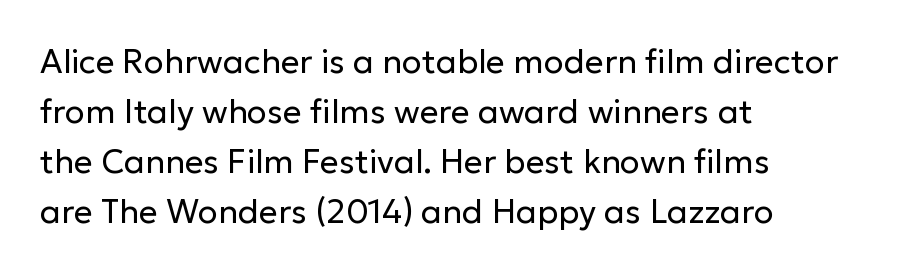
Letters have the restrained weight of plain body copy at most. Examine the stroke ends and you'll find no serifs. What's the leading like? Ordinary, nothing unusual. Spacing verdict: proportional, widths tailored to each character.
